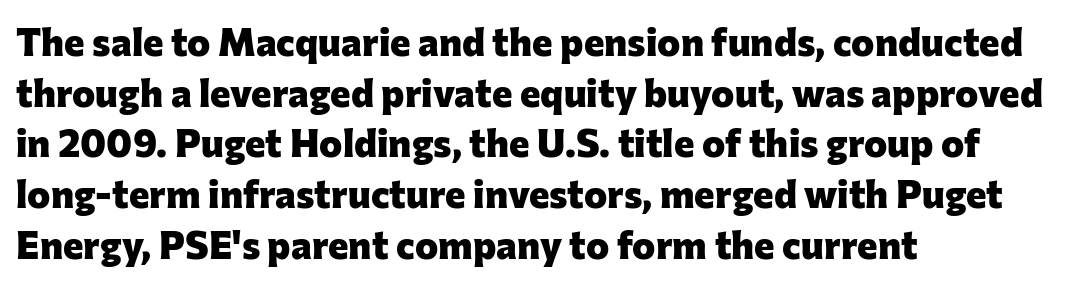
The image shows 39 px heavy sans-serif type, upright; set left-aligned, normal line spacing (1.3x), normal letter spacing, not underlined; low stroke contrast and a medium x-height.
